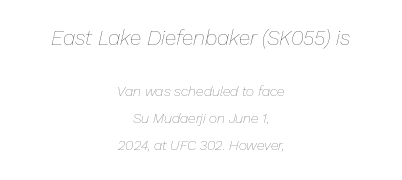
Q: Is the text bold? A: No.
Q: Is the text italic (slanted)? A: Yes, it leans right by about 13 degrees.
Q: Is the text underlined? A: No.
Q: How is the paragraph aligned? A: Centered.
Q: Is the spacing between letters normal or unusually wide? A: Normal.
Q: Is the spacing between lines tight, normal or loose? A: Loose.
Q: Which block of text is set in a larger size, the first (top) or the second (bottom)? A: The first (top) one.
